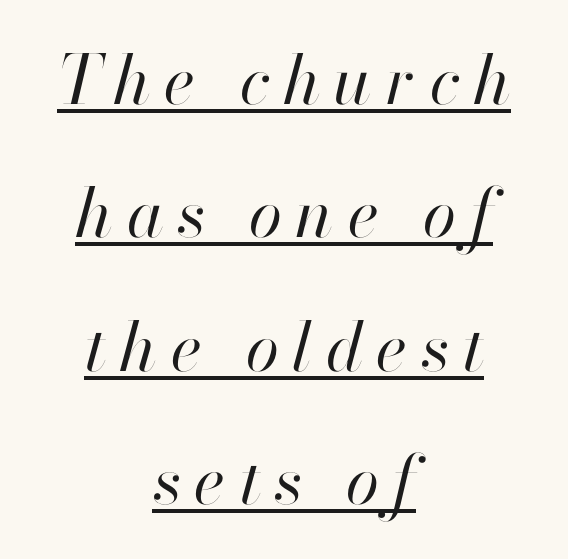
{"italic": "yes", "lean": "right", "slant_degrees": 13, "bold": "no", "weight": "regular", "width": "normal", "stroke_contrast": "high", "x_height": "small", "monospaced": "no", "underline": "yes", "align": "center", "line_spacing": "loose", "line_spacing_ratio": 1.96, "letter_spacing": "wide", "letter_spacing_em": 0.2, "glyph_px": 68}
